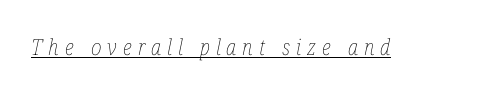
Honestly, the underline is the first thing you notice here. There is plenty of visible air inserted between adjacent glyphs. Slanted lettering throughout. Weight: in the light-to-regular range.
